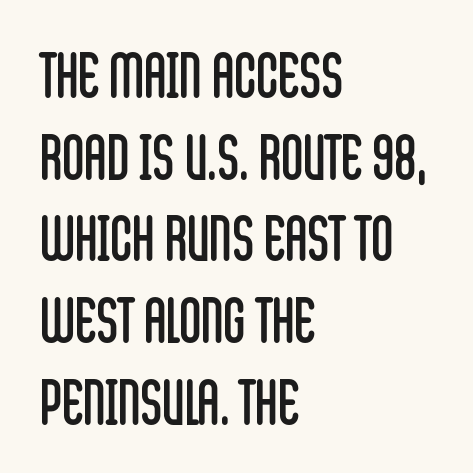
{"serif": "no", "italic": "no", "bold": "no", "weight": "regular", "width": "condensed", "stroke_contrast": "low", "x_height": "large", "monospaced": "no", "underline": "no", "align": "left", "line_spacing": "normal", "line_spacing_ratio": 1.34, "letter_spacing": "normal", "letter_spacing_em": 0.0, "glyph_px": 61}
